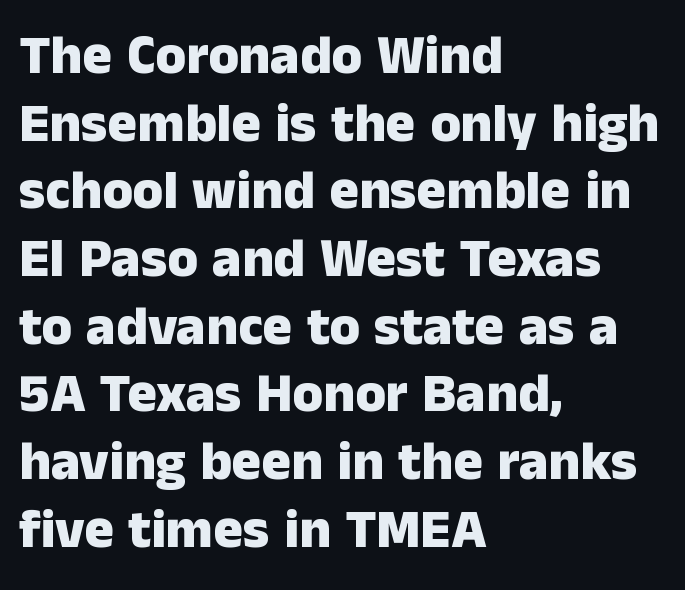
{"serif": "no", "italic": "no", "bold": "yes", "weight": "heavy", "width": "normal", "stroke_contrast": "low", "x_height": "medium", "monospaced": "no", "underline": "no", "align": "left", "line_spacing_ratio": 1.23, "letter_spacing": "normal", "letter_spacing_em": 0.0, "glyph_px": 55}
